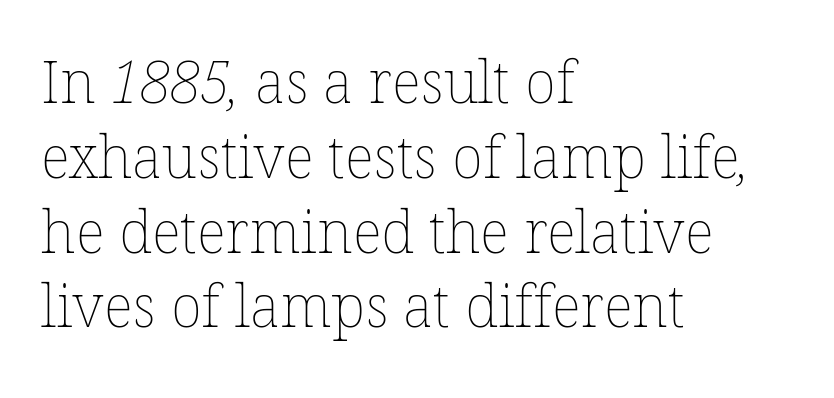
The image shows 58 px thin type; set left-aligned, normal line spacing (1.29x), normal letter spacing, not underlined; low stroke contrast and a medium x-height.
